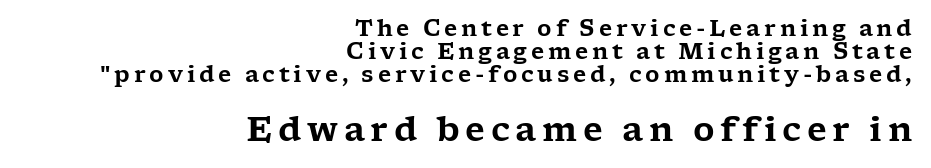
Q: Is the text italic (slanted)? A: No, it is upright.
Q: Is the typeface a serif or a sans-serif typeface? A: Serif.
Q: Is the text underlined? A: No.
Q: How is the paragraph aligned? A: Right-aligned.
Q: Is the spacing between lines tight, normal or loose? A: Tight.
Q: Which block of text is set in a larger size, the first (top) or the second (bottom)? A: The second (bottom) one.
Q: Width (condensed, normal, or wide)? A: Wide.
Q: Stroke contrast? A: Low.
Q: x-height? A: Medium.
Q: Monospaced? A: No.
